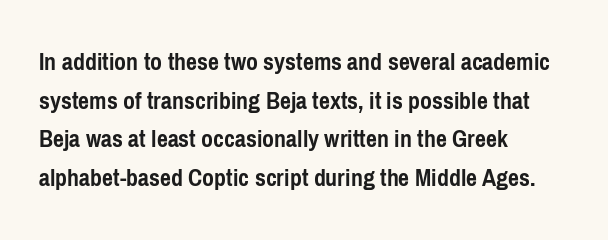
{"italic": "no", "bold": "yes", "underline": "no", "align": "left", "line_spacing": "normal", "line_spacing_ratio": 1.49, "letter_spacing": "normal", "letter_spacing_em": 0.0, "glyph_px": 26}
